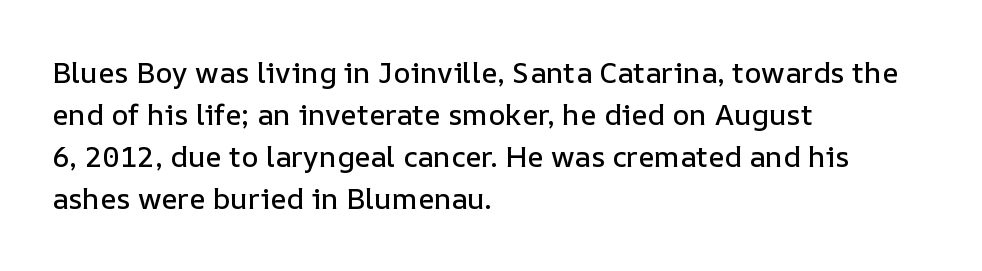
Note the varied advance widths — an 'i' is clearly narrower than an 'm'. Tall strokes in this sample are plumb rather than angled. Compared with a centered layout, this one pins lines to the left instead. Reading down the column, the eye jumps a familiar distance to each next line. The baseline area is clear.
